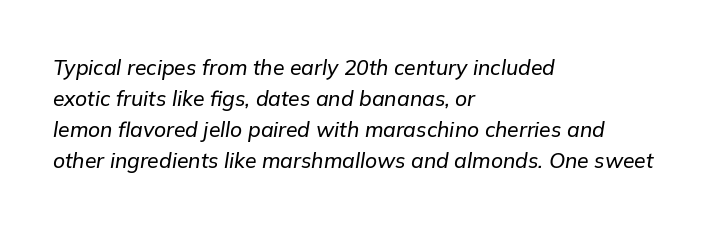
The image shows 21 px text type, italic (leaning right); set left-aligned, normal line spacing (1.47x), normal letter spacing, not underlined.
